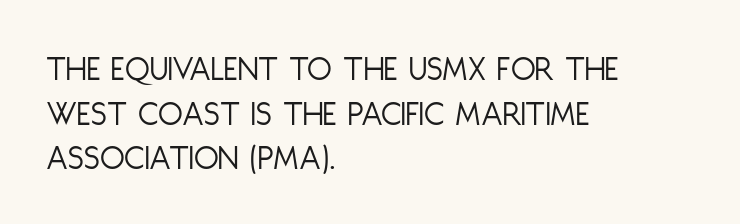
The image shows 36 px light, condensed sans-serif type, upright; set left-aligned, line spacing 1.24x, normal letter spacing, not underlined; low stroke contrast and a large x-height.
